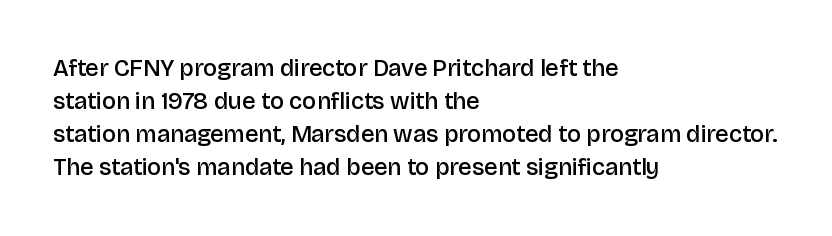
This rendering features lettering with no underline. Firm but not heavy-handed strokes: this text is semibold. Compared with typical body copy, the letter spacing here is the same. This sample is left-justified, so line endings fall wherever the words run out. Normally led — the rows are evenly, conventionally spaced.
